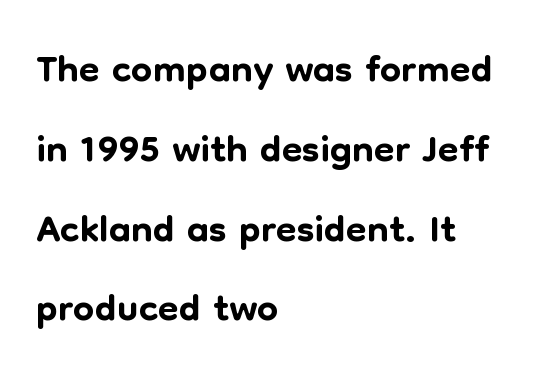
The image shows 60 px sans-serif type, upright; set left-aligned, normal line spacing (1.33x), normal letter spacing, not underlined; low stroke contrast and a medium x-height.
